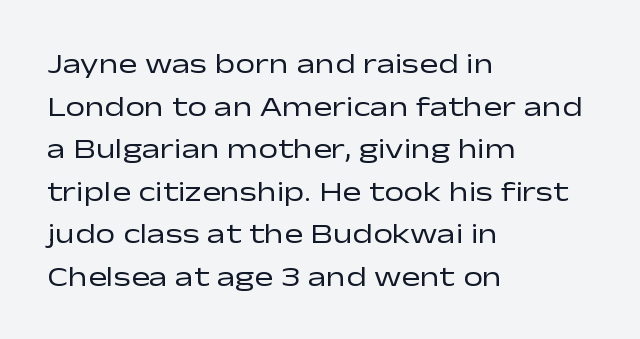
The weight would be labelled regular, book, light, or lighter still. Reading down the block, your eye returns to a fixed left position each line. Regarding serifs, this sample does without them. Nobody drew a line under any word here.
